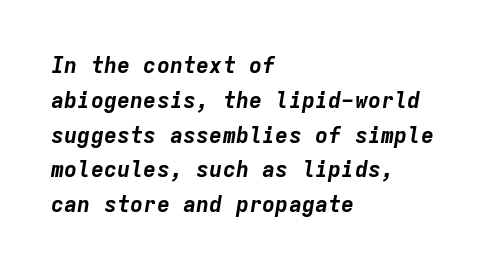
The image shows 22 px bold type, italic (leaning right); set left-aligned, normal line spacing (1.58x), normal letter spacing, not underlined.
